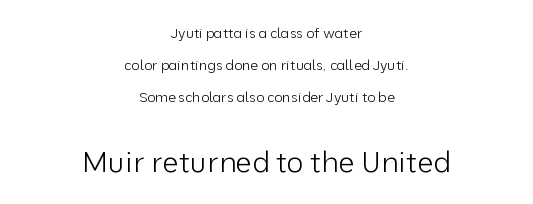
{"serif": "no", "italic": "no", "bold": "no", "weight": "light", "width": "normal", "stroke_contrast": "low", "x_height": "medium", "monospaced": "no", "underline": "no", "align": "center", "line_spacing": "loose", "line_spacing_ratio": 2.27, "letter_spacing": "normal", "letter_spacing_em": 0.0, "larger_block": "second", "size_ratio": 2.07, "glyph_px": 29}
